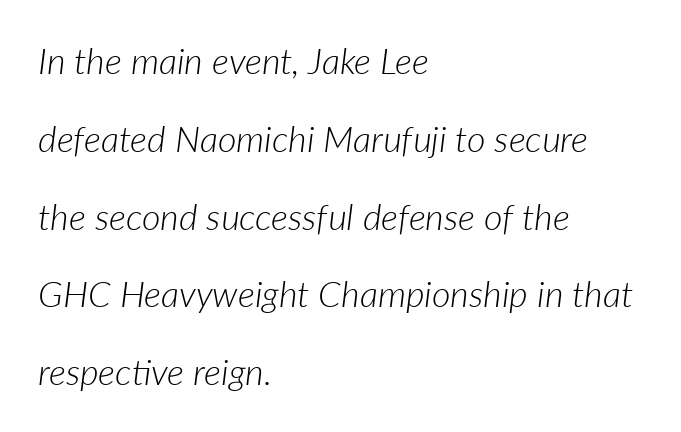
Q: Is the text bold? A: No.
Q: Is the text italic (slanted)? A: Yes, it leans right by about 7 degrees.
Q: Is the text underlined? A: No.
Q: How is the paragraph aligned? A: Left-aligned.
Q: Is the spacing between letters normal or unusually wide? A: Normal.
Q: Is the spacing between lines tight, normal or loose? A: Loose.
Q: Width (condensed, normal, or wide)? A: Normal.
Q: Stroke contrast? A: Low.
Q: x-height? A: Medium.
Q: Monospaced? A: No.
